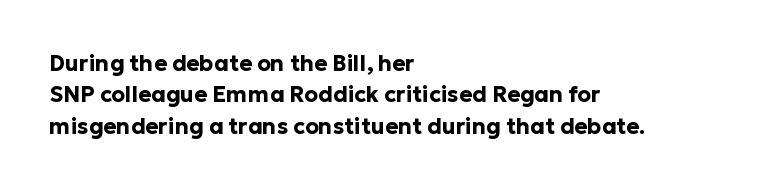
The vertical gap from one line to the next is medium. Bold? Absolutely — the strokes are thick and heavy. Plain, unruled lines of type. The ragged edge is on the right, which tells us the setting is flush left.
